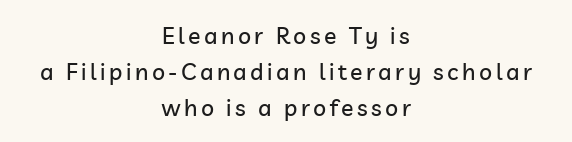
{"italic": "no", "underline": "no", "align": "center", "line_spacing": "normal", "line_spacing_ratio": 1.56, "glyph_px": 23}
